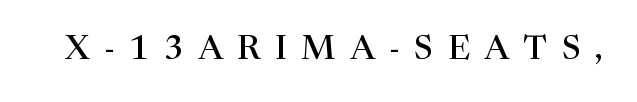
{"serif": "yes", "italic": "no", "bold": "semi", "weight": "semibold", "width": "normal", "stroke_contrast": "high", "x_height": "medium", "monospaced": "no", "underline": "no", "letter_spacing": "wide", "letter_spacing_em": 0.44, "glyph_px": 33}
